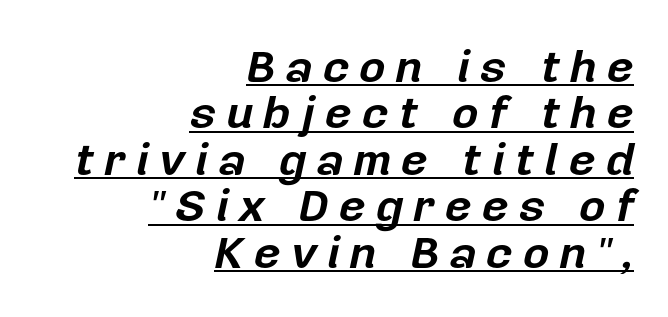
The image shows 46 px bold type, italic (leaning right); set right-aligned, tight line spacing (1.01x), unusually wide letter spacing (+0.22 em), underlined; low stroke contrast and a medium x-height.
